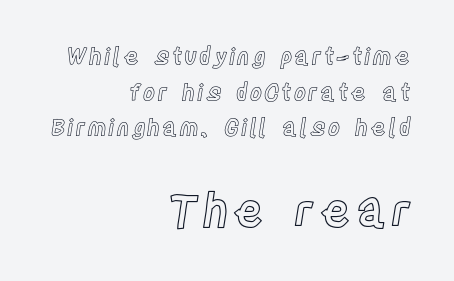
{"width": "condensed", "x_height": "large", "monospaced": "no", "underline": "no", "align": "right", "line_spacing": "normal", "line_spacing_ratio": 1.55, "larger_block": "second", "size_ratio": 2.0, "glyph_px": 46}
